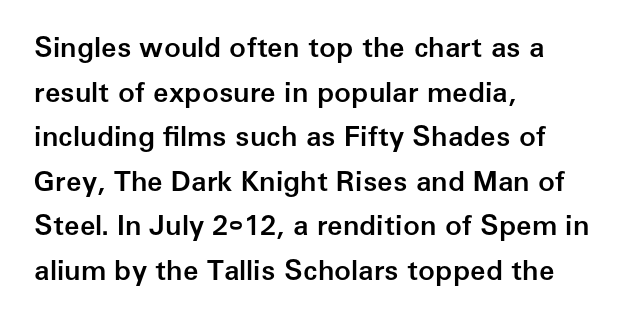
{"serif": "no", "italic": "no", "bold": "semi", "weight": "semibold", "width": "normal", "stroke_contrast": "low", "x_height": "medium", "monospaced": "no", "underline": "no", "align": "left", "line_spacing": "normal", "line_spacing_ratio": 1.59, "letter_spacing": "normal", "letter_spacing_em": 0.0, "glyph_px": 28}
